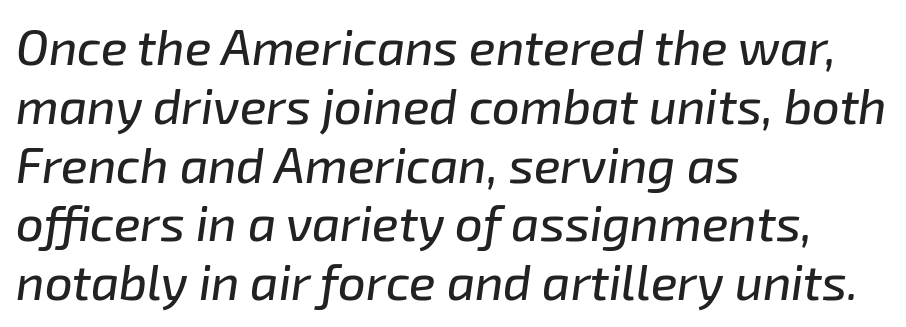
{"italic": "yes", "lean": "right", "slant_degrees": 8, "width": "normal", "stroke_contrast": "low", "x_height": "medium", "monospaced": "no", "underline": "no", "align": "left", "line_spacing_ratio": 1.2, "letter_spacing": "normal", "letter_spacing_em": 0.0, "glyph_px": 49}
